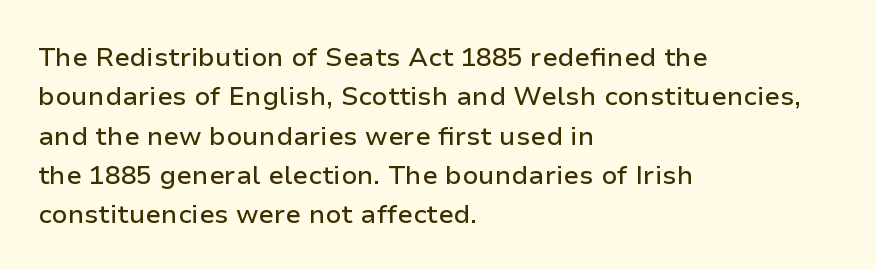
This rendering features lettering with no underline. Every row of glyphs begins at an identical x-position on the left. The leading is moderate, giving the passage an even texture. When letters stand straight like this, we call the style roman or upright.
